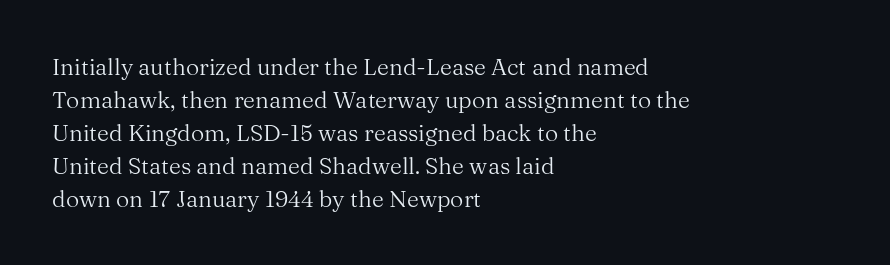
Honestly, the row spacing looks completely unremarkable. Caption: face not bold, strokes unweighted. Posture: vertical. This rendering features lettering with no underline. The setting favours the left margin, as ordinary paragraphs usually do.
